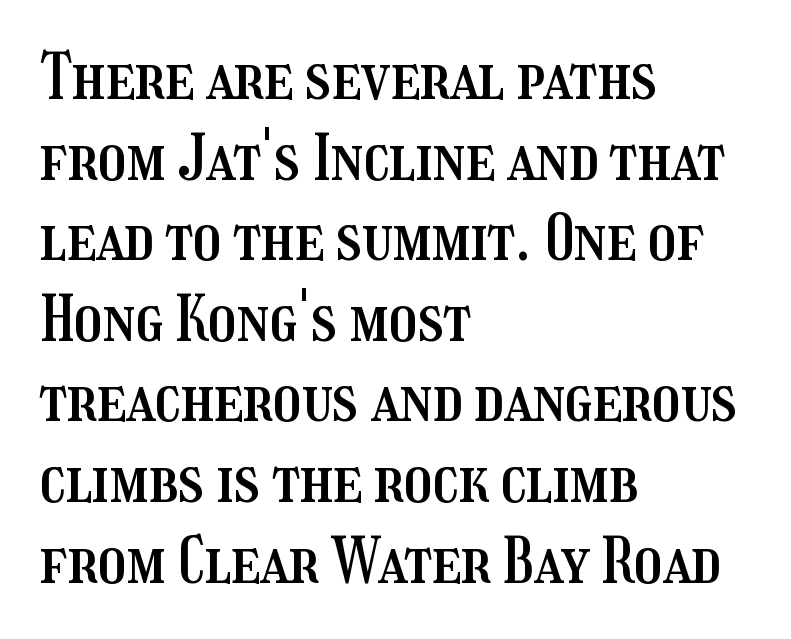
The image shows 62 px condensed type, upright; set left-aligned, normal line spacing (1.3x), normal letter spacing, not underlined; medium stroke contrast and a medium x-height.
